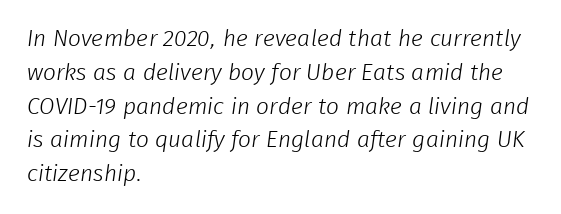
{"bold": "no", "underline": "no", "align": "left", "line_spacing": "normal", "line_spacing_ratio": 1.47, "letter_spacing": "normal", "letter_spacing_em": 0.0, "glyph_px": 23}
